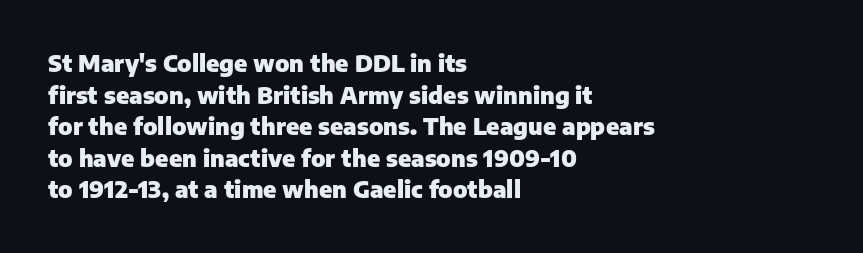
The image shows 23 px bold type, upright; set left-aligned, normal line spacing (1.37x), normal letter spacing, not underlined.
